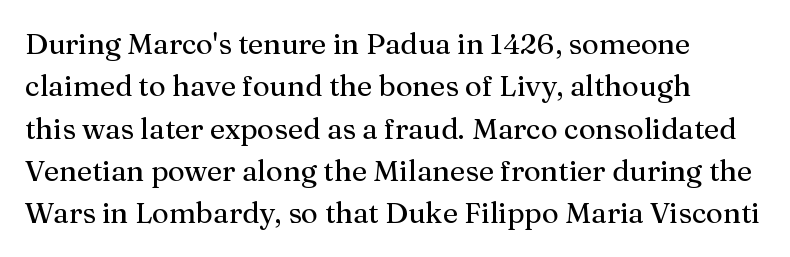
The image shows 29 px serif type, upright; set left-aligned, normal line spacing (1.46x), normal letter spacing, not underlined; medium stroke contrast and a medium x-height.
